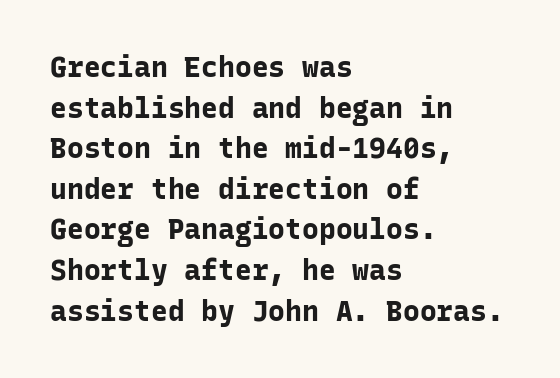
The image shows 28 px bold sans-serif type, upright, monospaced; set left-aligned, normal line spacing (1.45x), normal letter spacing, not underlined; low stroke contrast and a medium x-height.
